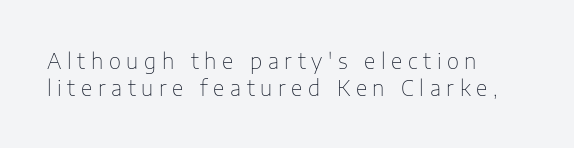
{"italic": "no", "bold": "no", "underline": "no", "align": "left", "line_spacing": "normal", "line_spacing_ratio": 1.27, "letter_spacing": "wide", "letter_spacing_em": 0.27, "glyph_px": 21}
